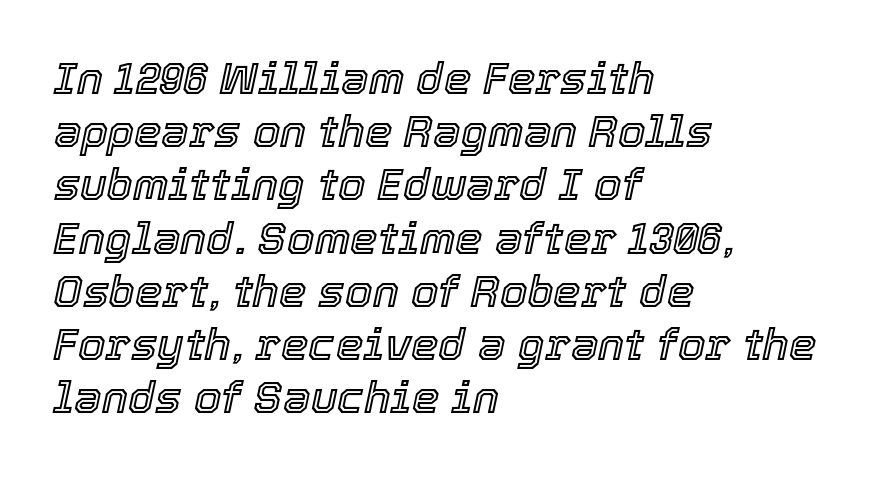
The passage shown is typed in a proportional face where columns would drift. Is the type slanted? Yes — the strokes lean at a clear angle. Just letters on the line, the space beneath them empty. Each word holds together tightly as a unit, with standard inter-letter gaps.
